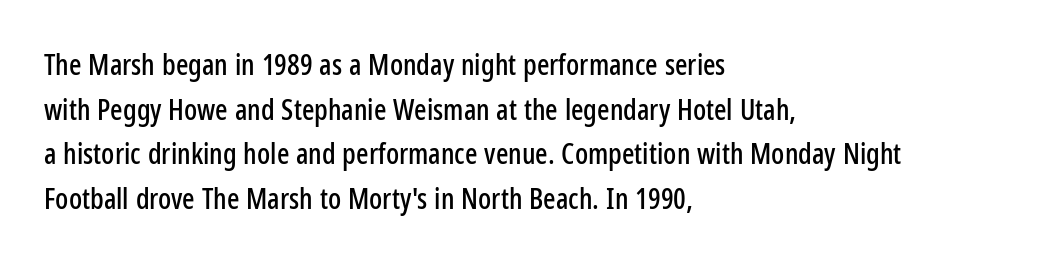
{"serif": "no", "italic": "no", "width": "condensed", "stroke_contrast": "low", "x_height": "medium", "monospaced": "no", "underline": "no", "align": "left", "line_spacing": "normal", "line_spacing_ratio": 1.54, "letter_spacing": "normal", "letter_spacing_em": 0.0, "glyph_px": 29}
